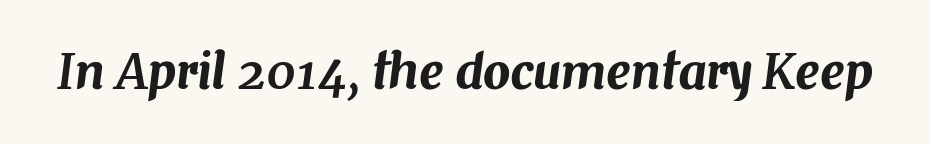
Q: Is the text italic (slanted)? A: Yes, it leans right by about 7 degrees.
Q: Is the text underlined? A: No.
Q: Is the spacing between letters normal or unusually wide? A: Normal.
Q: Width (condensed, normal, or wide)? A: Normal.
Q: Stroke contrast? A: Medium.
Q: x-height? A: Medium.
Q: Monospaced? A: No.
